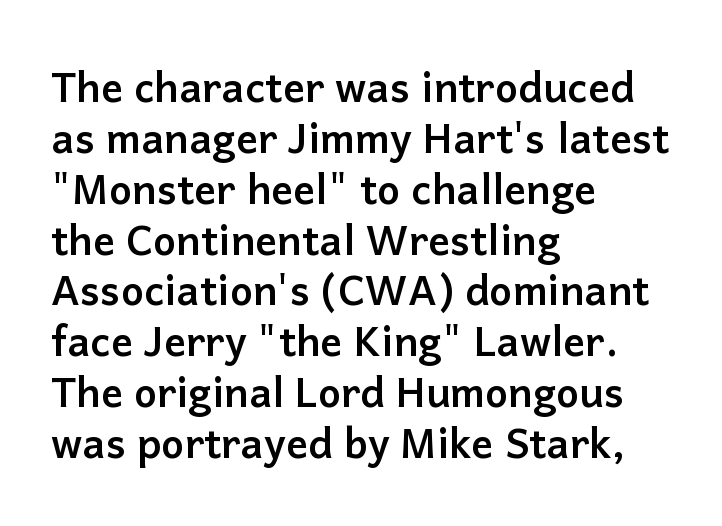
The image shows 41 px semibold sans-serif type, upright; set left-aligned, line spacing 1.24x, normal letter spacing, not underlined; low stroke contrast and a medium x-height.
